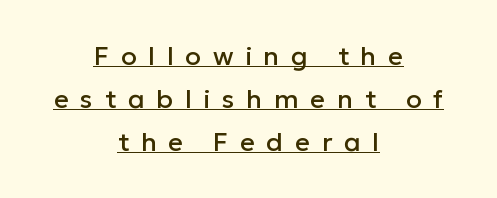
Q: Is the text italic (slanted)? A: No, it is upright.
Q: Is the text underlined? A: Yes.
Q: How is the paragraph aligned? A: Centered.
Q: Is the spacing between letters normal or unusually wide? A: Unusually wide.
Q: Is the spacing between lines tight, normal or loose? A: Normal.
